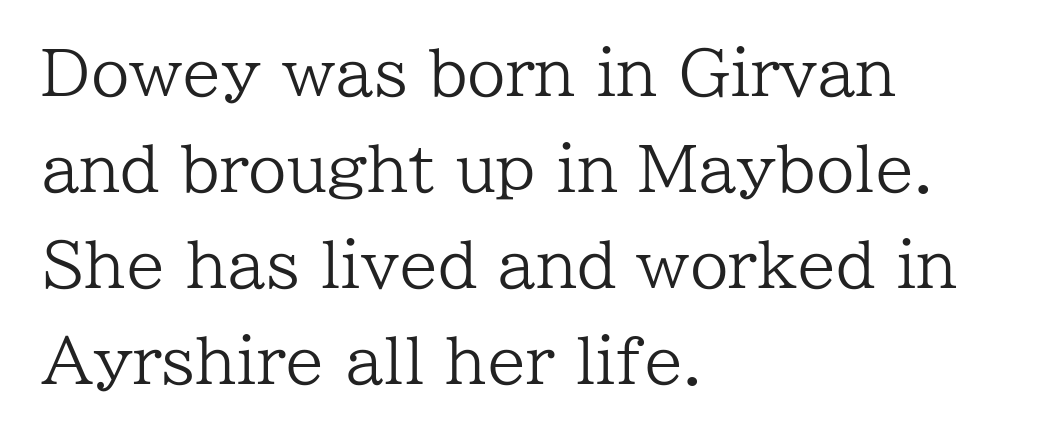
{"serif": "yes", "italic": "no", "bold": "no", "weight": "regular", "width": "normal", "stroke_contrast": "low", "x_height": "medium", "monospaced": "no", "underline": "no", "align": "left", "line_spacing": "normal", "line_spacing_ratio": 1.55, "letter_spacing": "normal", "letter_spacing_em": 0.0, "glyph_px": 62}
